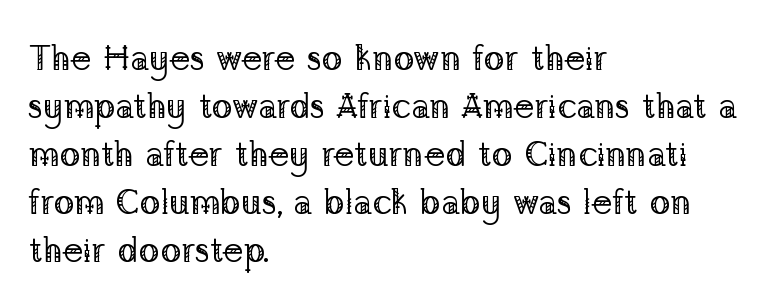
The image shows 35 px regular-weight serif type, upright; set left-aligned, normal line spacing (1.37x), normal letter spacing, not underlined; low stroke contrast and a medium x-height.
